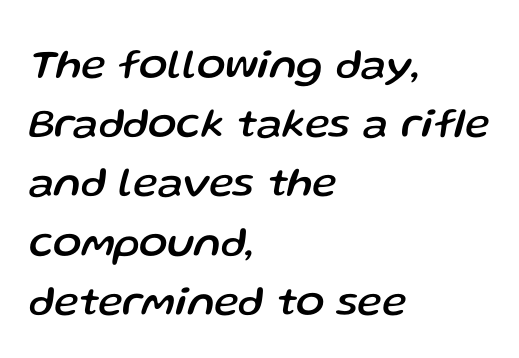
Q: Is the text italic (slanted)? A: Yes, it leans right by about 13 degrees.
Q: Is the text underlined? A: No.
Q: How is the paragraph aligned? A: Left-aligned.
Q: Is the spacing between letters normal or unusually wide? A: Normal.
Q: Is the spacing between lines tight, normal or loose? A: Normal.
Q: Width (condensed, normal, or wide)? A: Normal.
Q: Stroke contrast? A: Low.
Q: x-height? A: Medium.
Q: Monospaced? A: No.
